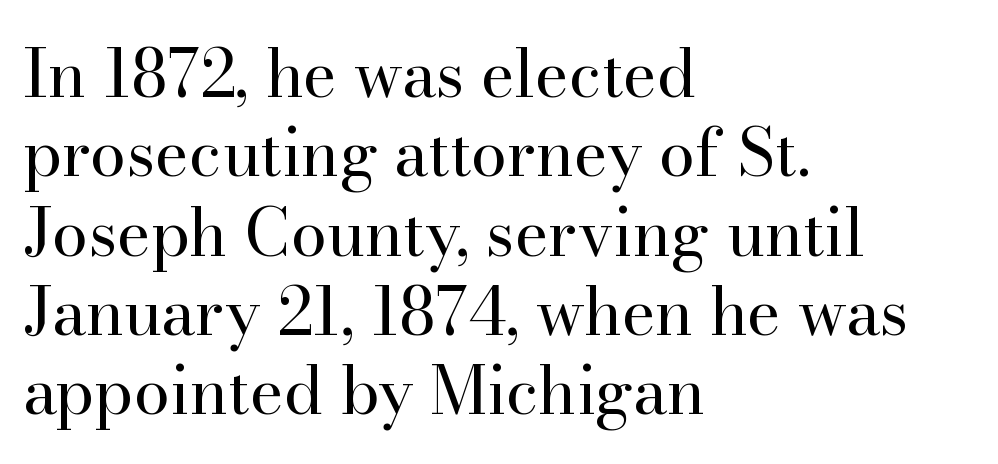
The image shows 65 px regular-weight serif type, upright; set left-aligned, line spacing 1.22x, normal letter spacing, not underlined; high stroke contrast and a small x-height.
